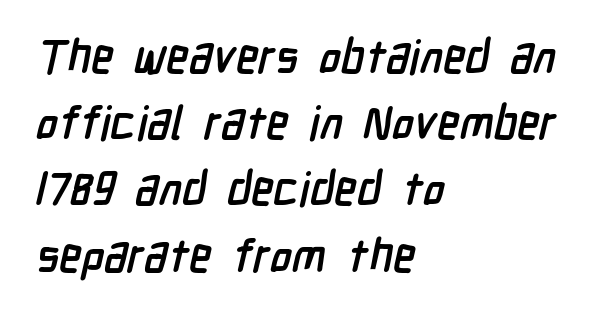
Nothing unusual about the tracking: characters are spaced as the font intends. The passage shown is typed in a proportional face where columns would drift. Just letters on the line, the space beneath them empty. Which margin do the lines hug? The left one — the right edge is uneven.
